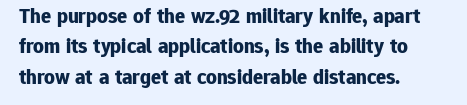
Q: Is the text bold? A: Yes.
Q: Is the text italic (slanted)? A: No, it is upright.
Q: Is the text underlined? A: No.
Q: How is the paragraph aligned? A: Left-aligned.
Q: Is the spacing between letters normal or unusually wide? A: Normal.
Q: Is the spacing between lines tight, normal or loose? A: Normal.
